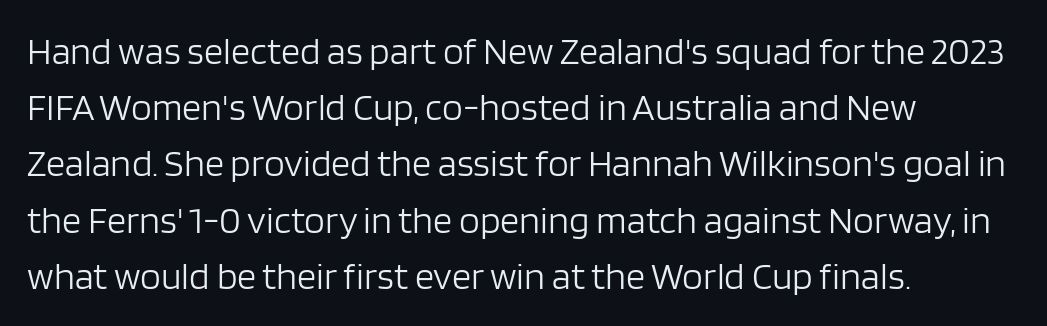
Q: Is the text bold? A: No.
Q: Is the text italic (slanted)? A: No, it is upright.
Q: Is the typeface a serif or a sans-serif typeface? A: Sans-serif.
Q: Is the text underlined? A: No.
Q: How is the paragraph aligned? A: Left-aligned.
Q: Is the spacing between letters normal or unusually wide? A: Normal.
Q: Is the spacing between lines tight, normal or loose? A: Normal.
Q: Width (condensed, normal, or wide)? A: Normal.
Q: Stroke contrast? A: Low.
Q: x-height? A: Large.
Q: Monospaced? A: No.
